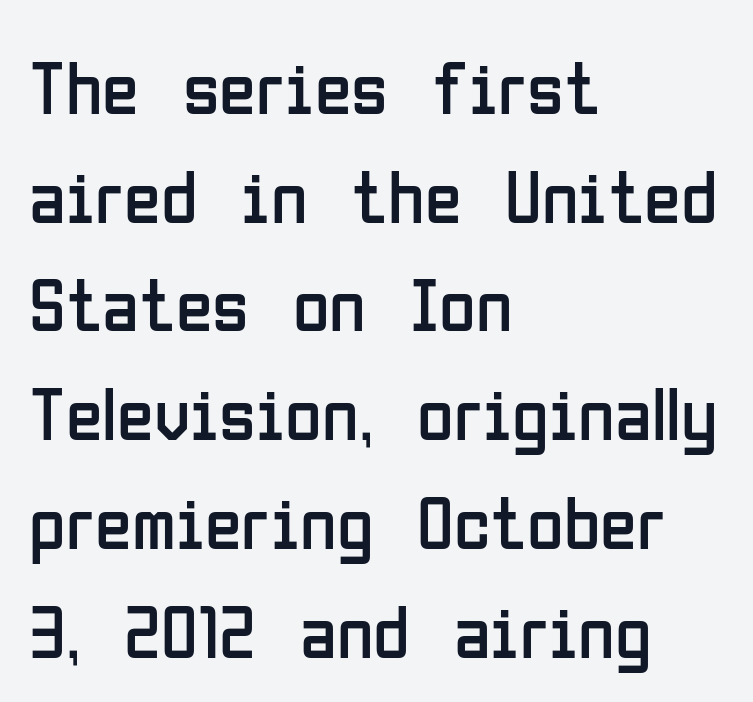
Q: Is the text bold? A: No.
Q: Is the text italic (slanted)? A: No, it is upright.
Q: Is the typeface a serif or a sans-serif typeface? A: Sans-serif.
Q: Is the text underlined? A: No.
Q: How is the paragraph aligned? A: Left-aligned.
Q: Is the spacing between letters normal or unusually wide? A: Normal.
Q: Is the spacing between lines tight, normal or loose? A: Normal.
Q: Width (condensed, normal, or wide)? A: Condensed.
Q: Stroke contrast? A: Low.
Q: x-height? A: Medium.
Q: Monospaced? A: No.
